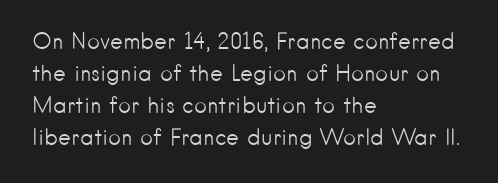
The image shows 22 px text type, upright; set left-aligned, normal line spacing (1.46x), normal letter spacing, not underlined.
